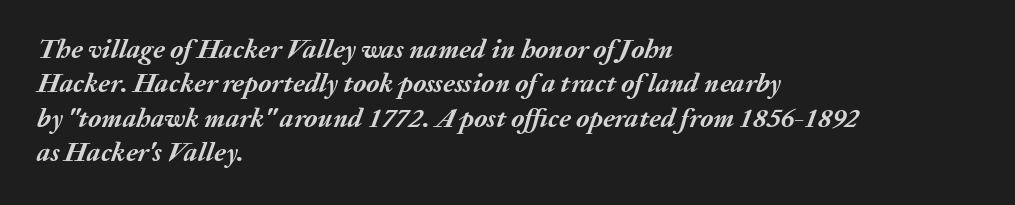
Q: Is the text bold? A: Yes.
Q: Is the text italic (slanted)? A: Yes, it leans right by about 20 degrees.
Q: Is the text underlined? A: No.
Q: How is the paragraph aligned? A: Left-aligned.
Q: Is the spacing between letters normal or unusually wide? A: Normal.
Q: Is the spacing between lines tight, normal or loose? A: Normal.
